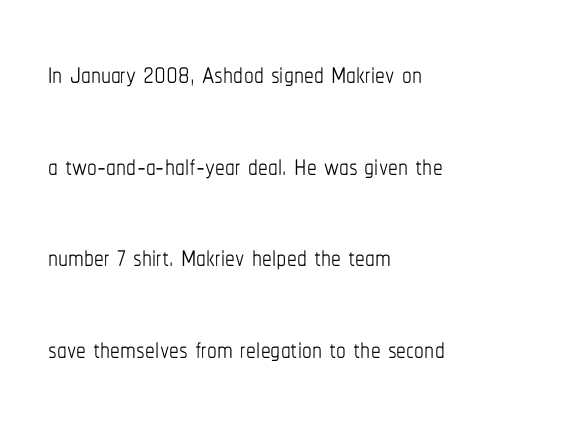
Q: Is the text bold? A: No.
Q: Is the text italic (slanted)? A: No, it is upright.
Q: Is the text underlined? A: No.
Q: How is the paragraph aligned? A: Left-aligned.
Q: Is the spacing between letters normal or unusually wide? A: Normal.
Q: Is the spacing between lines tight, normal or loose? A: Loose.
Q: Width (condensed, normal, or wide)? A: Condensed.
Q: Stroke contrast? A: Low.
Q: x-height? A: Medium.
Q: Monospaced? A: No.
